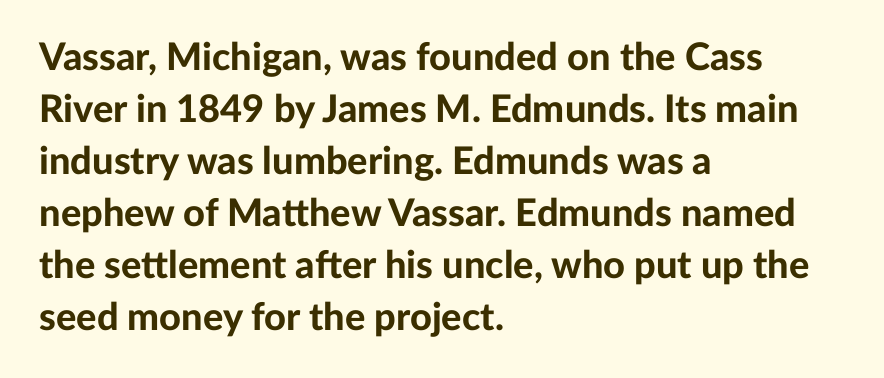
{"serif": "no", "italic": "no", "bold": "yes", "weight": "bold", "width": "normal", "stroke_contrast": "low", "x_height": "medium", "monospaced": "no", "underline": "no", "align": "left", "line_spacing": "normal", "line_spacing_ratio": 1.37, "letter_spacing": "normal", "letter_spacing_em": 0.0, "glyph_px": 38}
